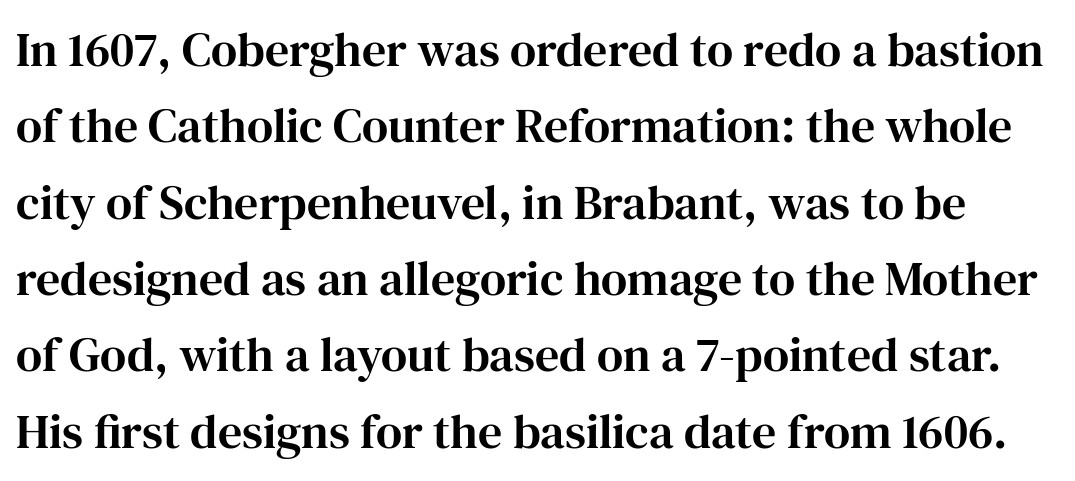
{"serif": "yes", "italic": "no", "width": "normal", "stroke_contrast": "high", "x_height": "medium", "monospaced": "no", "underline": "no", "line_spacing": "normal", "line_spacing_ratio": 1.59, "letter_spacing": "normal", "letter_spacing_em": 0.0, "glyph_px": 48}
